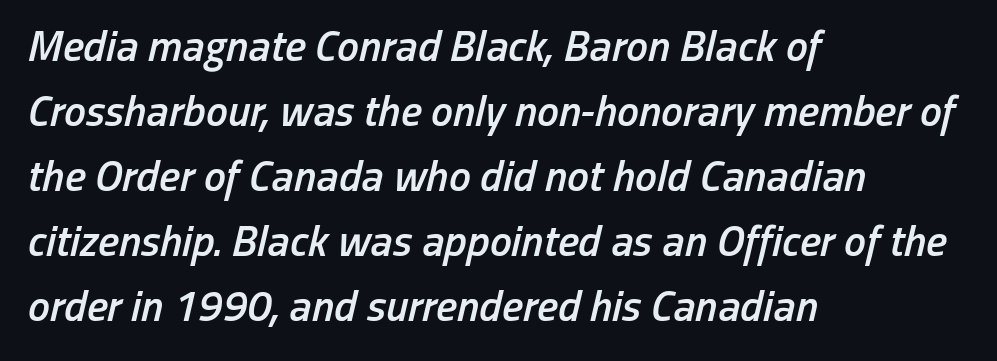
The image shows 44 px semibold, condensed type, italic (leaning right); set left-aligned, normal line spacing (1.48x), normal letter spacing, not underlined; low stroke contrast and a medium x-height.
